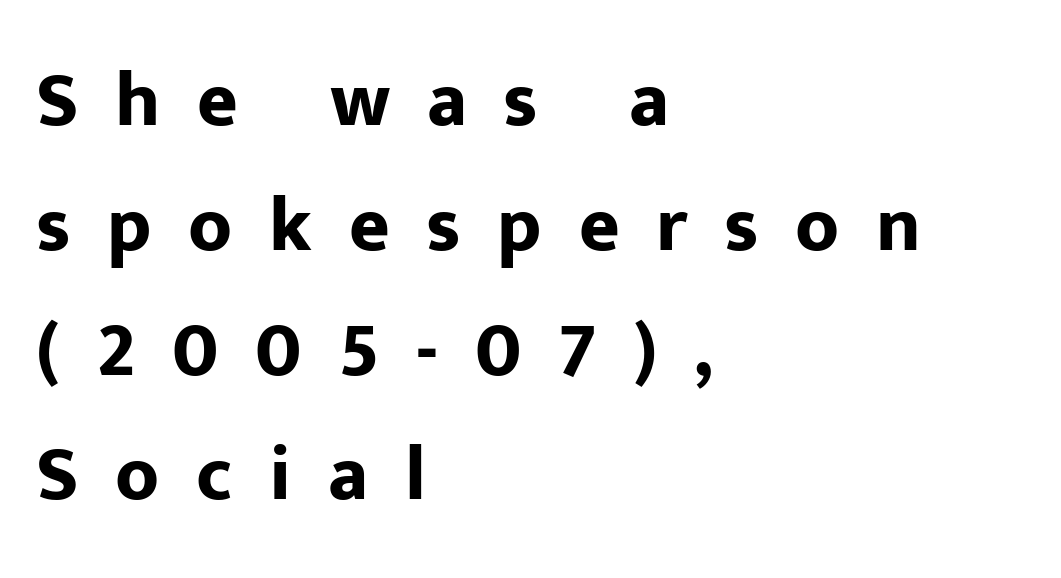
The image shows 78 px bold sans-serif type, upright; set left-aligned, normal line spacing (1.6x), unusually wide letter spacing (+0.47 em), not underlined; low stroke contrast and a medium x-height.
